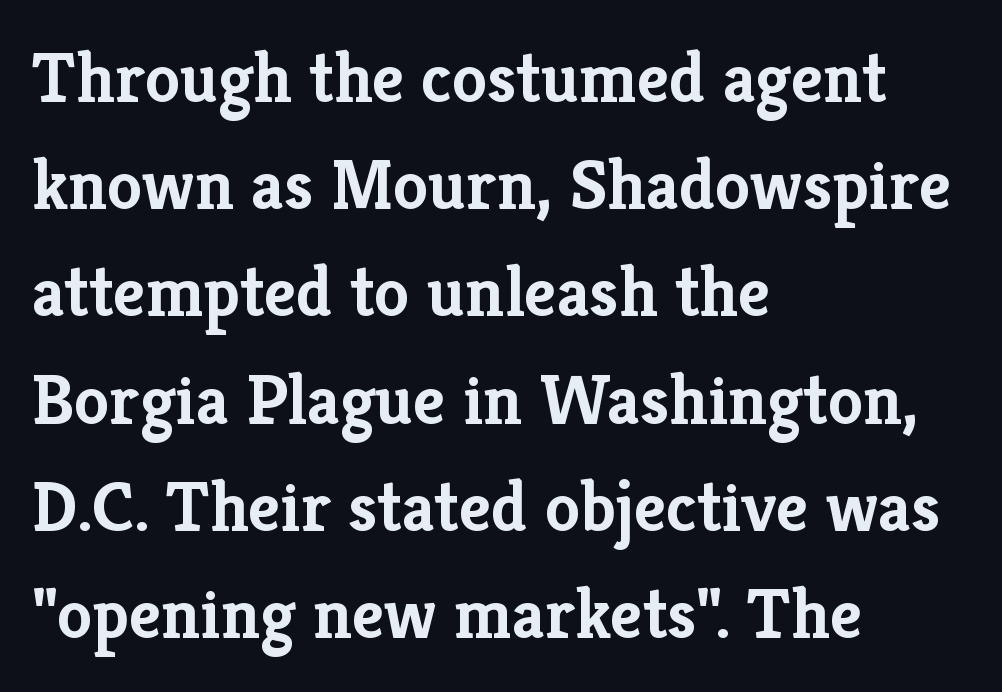
{"serif": "yes", "italic": "no", "bold": "yes", "weight": "semibold", "width": "normal", "stroke_contrast": "low", "x_height": "medium", "monospaced": "no", "underline": "no", "align": "left", "line_spacing": "normal", "line_spacing_ratio": 1.51, "letter_spacing": "normal", "letter_spacing_em": 0.0, "glyph_px": 71}
